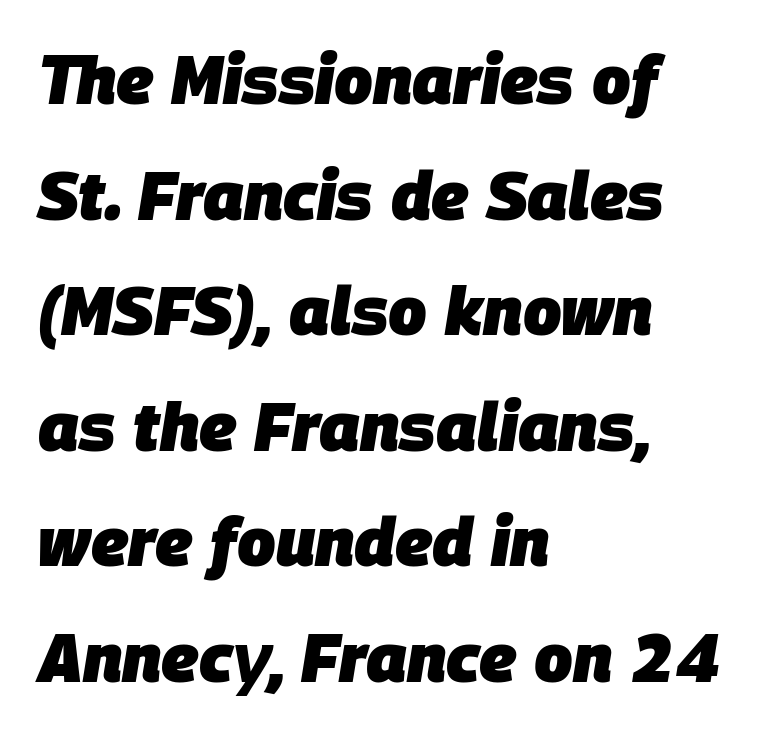
The image shows 68 px heavy type, italic (leaning right); set left-aligned, normal line spacing (1.7x), normal letter spacing, not underlined; low stroke contrast and a large x-height.
